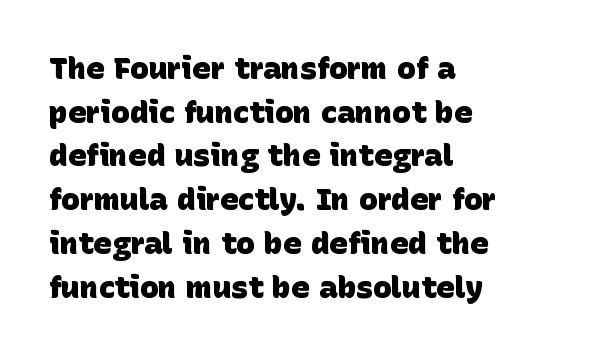
The image shows 31 px heavy sans-serif type; set left-aligned, normal line spacing (1.41x), normal letter spacing, not underlined; low stroke contrast and a large x-height.
